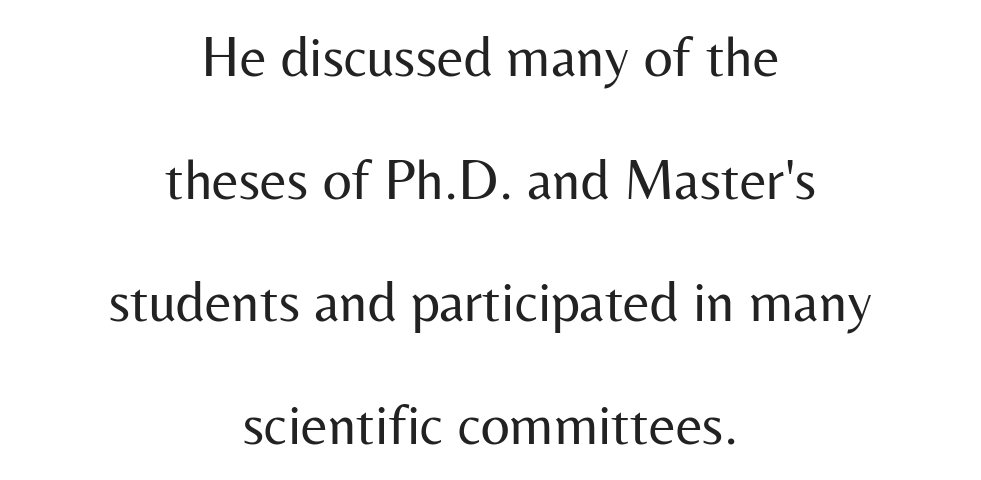
{"serif": "no", "italic": "no", "bold": "no", "weight": "regular", "width": "normal", "stroke_contrast": "medium", "x_height": "medium", "monospaced": "no", "underline": "no", "align": "center", "line_spacing": "loose", "line_spacing_ratio": 2.15, "letter_spacing": "normal", "letter_spacing_em": 0.0, "glyph_px": 57}
